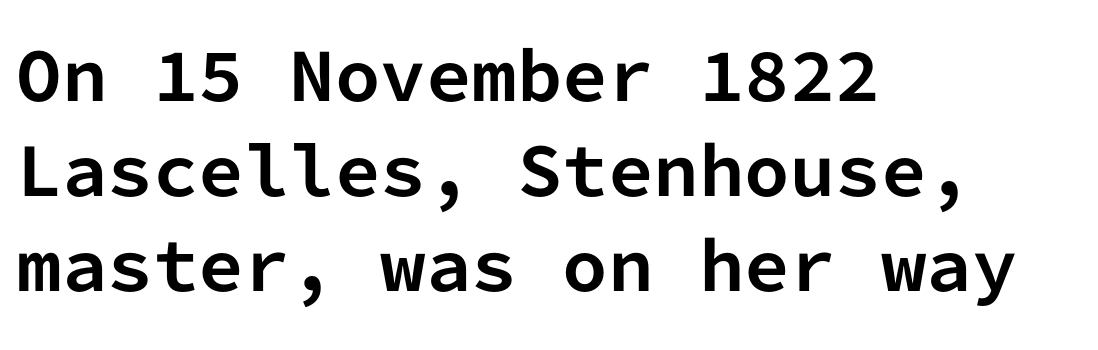
{"serif": "no", "italic": "no", "bold": "yes", "weight": "bold", "width": "normal", "stroke_contrast": "low", "x_height": "medium", "monospaced": "yes", "underline": "no", "align": "left", "line_spacing": "normal", "line_spacing_ratio": 1.46, "letter_spacing": "normal", "letter_spacing_em": 0.0, "glyph_px": 65}
